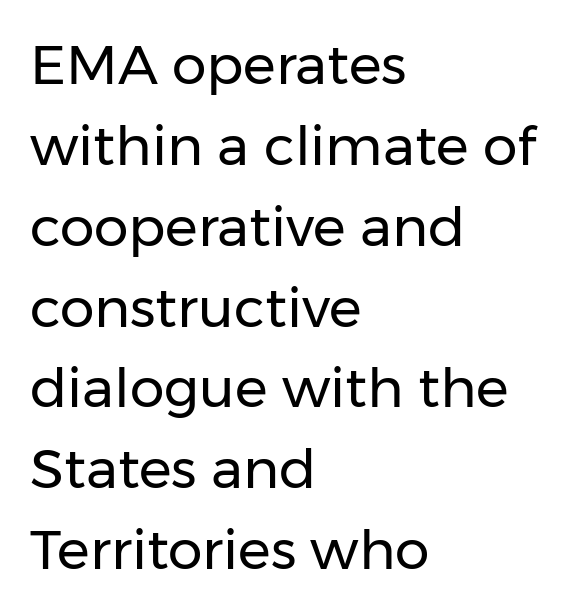
The image shows 55 px regular-weight sans-serif type, upright; set left-aligned, normal line spacing (1.47x), normal letter spacing, not underlined; low stroke contrast and a medium x-height.
